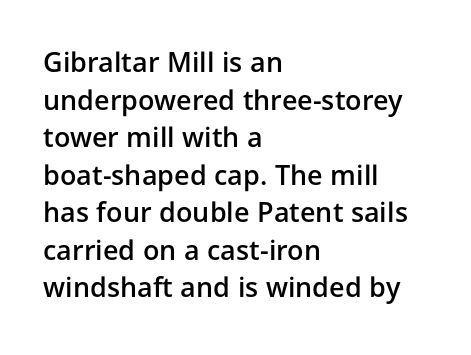
Q: Is the text bold? A: Semi-bold.
Q: Is the text italic (slanted)? A: No, it is upright.
Q: Is the text underlined? A: No.
Q: How is the paragraph aligned? A: Left-aligned.
Q: Is the spacing between letters normal or unusually wide? A: Normal.
Q: Is the spacing between lines tight, normal or loose? A: Normal.
